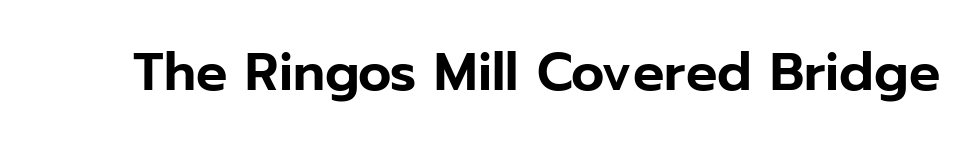
The image shows 52 px sans-serif type, upright; set normal letter spacing, not underlined; low stroke contrast and a medium x-height.
